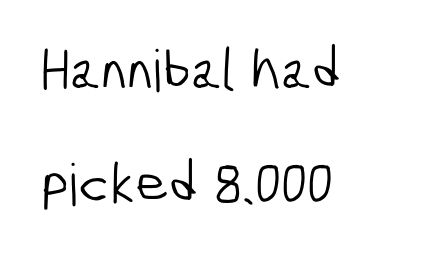
The image shows 58 px light, condensed sans-serif type; set left-aligned, loose line spacing (1.97x), normal letter spacing, not underlined; low stroke contrast and a medium x-height.
